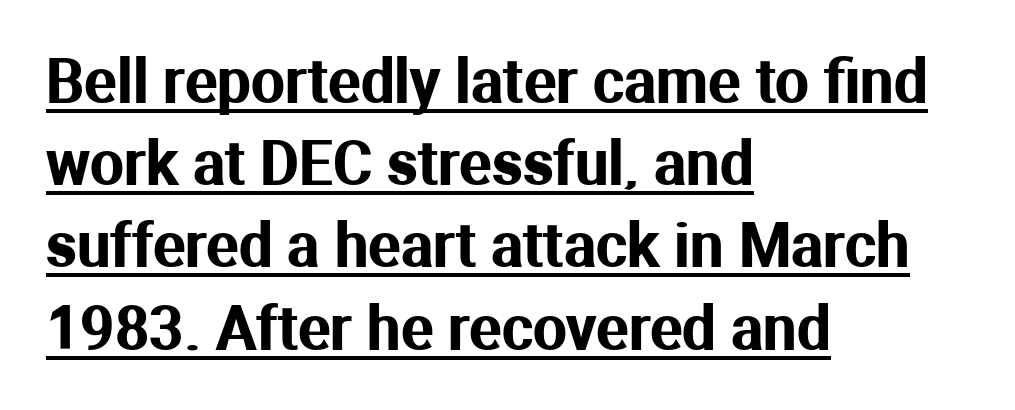
Q: Is the text italic (slanted)? A: No, it is upright.
Q: Is the typeface a serif or a sans-serif typeface? A: Sans-serif.
Q: Is the text underlined? A: Yes.
Q: How is the paragraph aligned? A: Left-aligned.
Q: Is the spacing between letters normal or unusually wide? A: Normal.
Q: Is the spacing between lines tight, normal or loose? A: Normal.
Q: Width (condensed, normal, or wide)? A: Normal.
Q: Stroke contrast? A: Medium.
Q: x-height? A: Medium.
Q: Monospaced? A: No.
